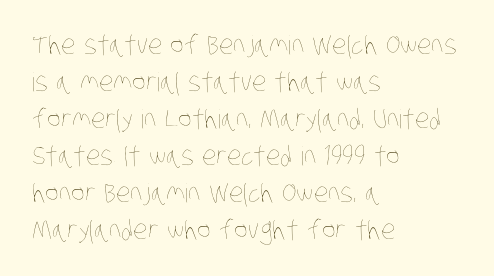
Standard letterfit; no display-style spreading of the glyphs. Stems here are at most as thick as an everyday book face. Lines of text with bare space underneath. This sample is left-justified, so line endings fall wherever the words run out. One glance says typical: line gaps are just what's usual.
